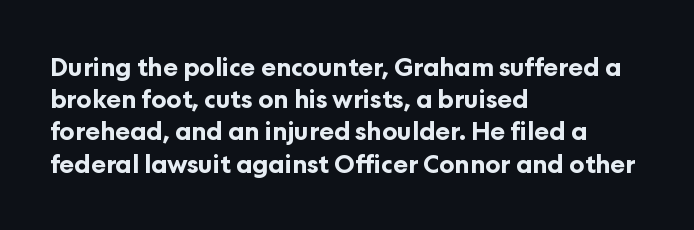
The lines sit at an ordinary, default distance from one another. Italic? Not at all — the glyphs are vertical. This rendering leaves character spacing at its baseline value. A student would call this left alignment; a typographer would say flush left, rag right.
